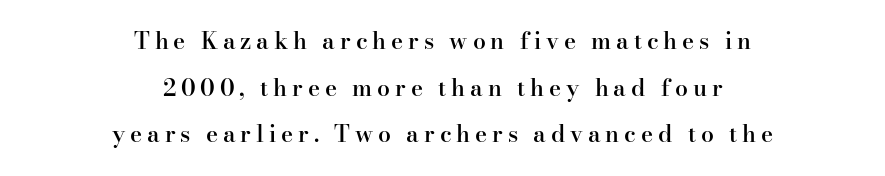
Q: Is the text bold? A: Semi-bold.
Q: Is the text italic (slanted)? A: No, it is upright.
Q: Is the text underlined? A: No.
Q: How is the paragraph aligned? A: Centered.
Q: Is the spacing between letters normal or unusually wide? A: Unusually wide.
Q: Is the spacing between lines tight, normal or loose? A: Loose.
